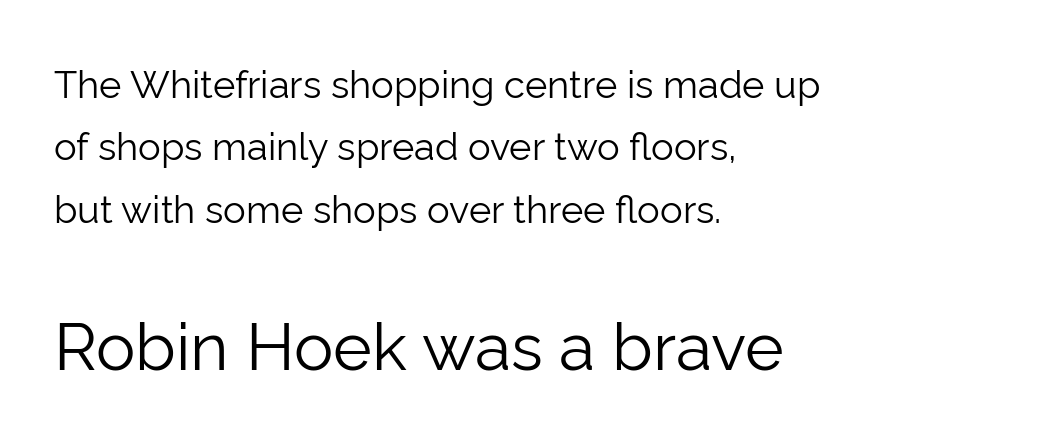
The image shows 66 px light sans-serif type, upright; set left-aligned, normal line spacing (1.64x), normal letter spacing, not underlined; the second (bottom) block is 1.74x larger; low stroke contrast and a medium x-height.
